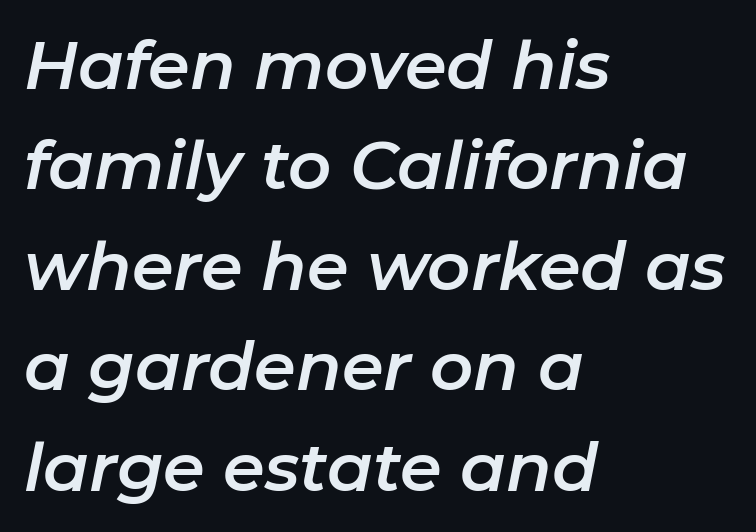
The image shows 67 px text type, italic (leaning right); set left-aligned, normal line spacing (1.5x), normal letter spacing, not underlined; low stroke contrast and a medium x-height.
